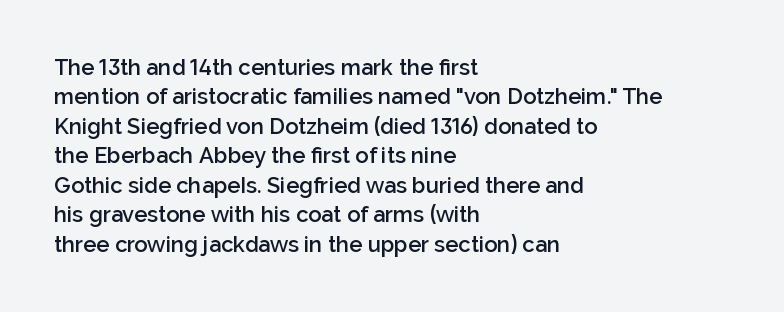
{"italic": "no", "bold": "semi", "underline": "no", "align": "left", "line_spacing": "normal", "line_spacing_ratio": 1.34, "letter_spacing": "normal", "letter_spacing_em": 0.0, "glyph_px": 22}
